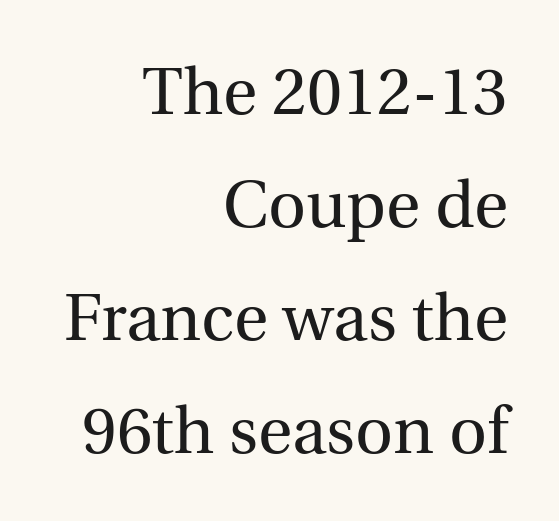
{"serif": "yes", "italic": "no", "bold": "no", "weight": "regular", "width": "normal", "x_height": "medium", "monospaced": "no", "underline": "no", "align": "right", "line_spacing_ratio": 1.71, "letter_spacing": "normal", "letter_spacing_em": 0.0, "glyph_px": 66}
